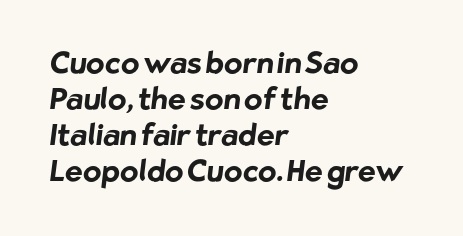
{"serif": "no", "bold": "yes", "weight": "bold", "width": "normal", "stroke_contrast": "low", "x_height": "medium", "monospaced": "no", "underline": "no", "align": "left", "line_spacing_ratio": 1.2, "letter_spacing": "normal", "letter_spacing_em": 0.0, "glyph_px": 30}
